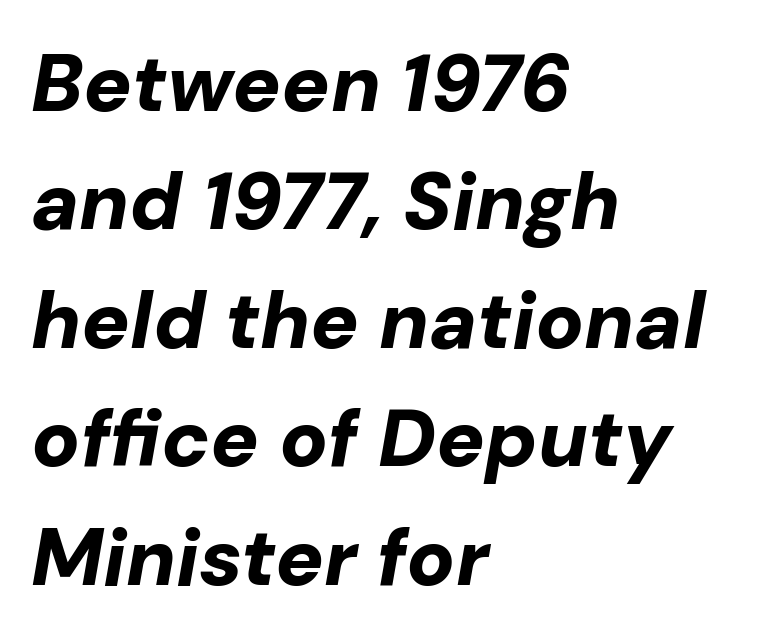
{"italic": "yes", "lean": "right", "slant_degrees": 10, "bold": "yes", "weight": "bold", "width": "normal", "stroke_contrast": "low", "x_height": "medium", "monospaced": "no", "underline": "no", "align": "left", "line_spacing": "normal", "line_spacing_ratio": 1.48, "letter_spacing": "normal", "letter_spacing_em": 0.0, "glyph_px": 80}
